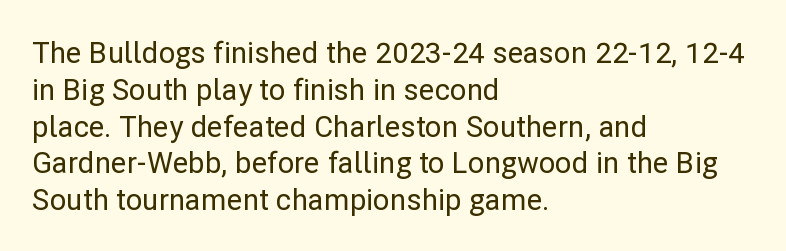
{"serif": "no", "italic": "no", "width": "normal", "stroke_contrast": "low", "x_height": "medium", "monospaced": "no", "underline": "no", "align": "left", "line_spacing": "normal", "line_spacing_ratio": 1.27, "letter_spacing": "normal", "letter_spacing_em": 0.0, "glyph_px": 29}
